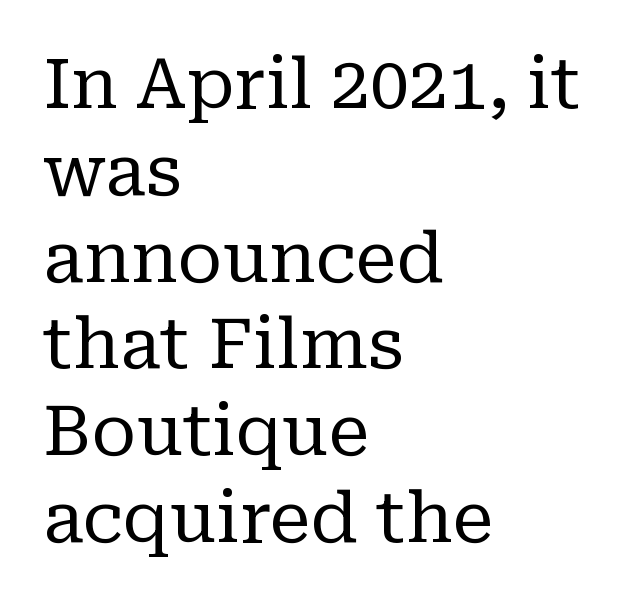
The image shows 70 px regular-weight serif type, upright; set left-aligned, line spacing 1.24x, normal letter spacing, not underlined; low stroke contrast and a medium x-height.
